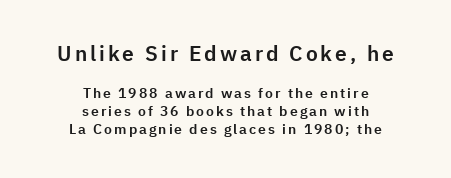
{"italic": "no", "underline": "no", "align": "center", "line_spacing": "normal", "line_spacing_ratio": 1.28, "larger_block": "first", "size_ratio": 1.5, "glyph_px": 21}
